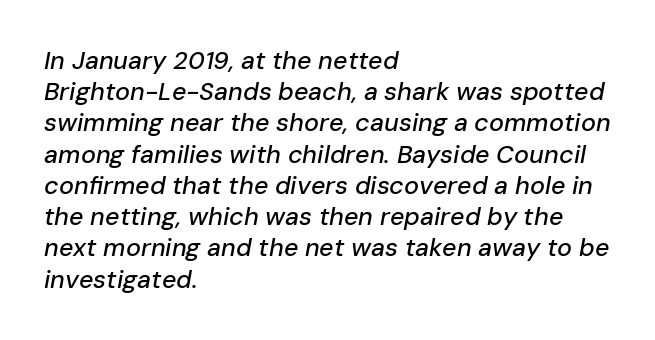
Q: Is the text italic (slanted)? A: Yes, it leans right by about 10 degrees.
Q: Is the text underlined? A: No.
Q: How is the paragraph aligned? A: Left-aligned.
Q: Is the spacing between letters normal or unusually wide? A: Normal.
Q: Is the spacing between lines tight, normal or loose? A: Normal.
